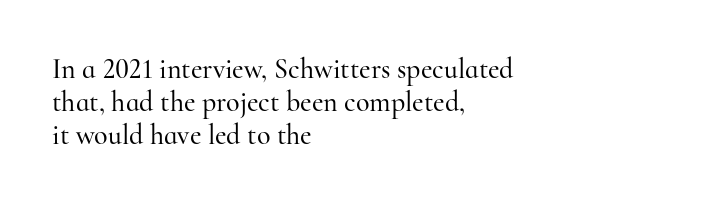
Look at the bottom of the vertical strokes: they flare into serifs here. The lettering holds an erect, upright posture throughout. The string is rendered with underlining switched off. The lines in this sample share a left origin and differ only in where they stop.
